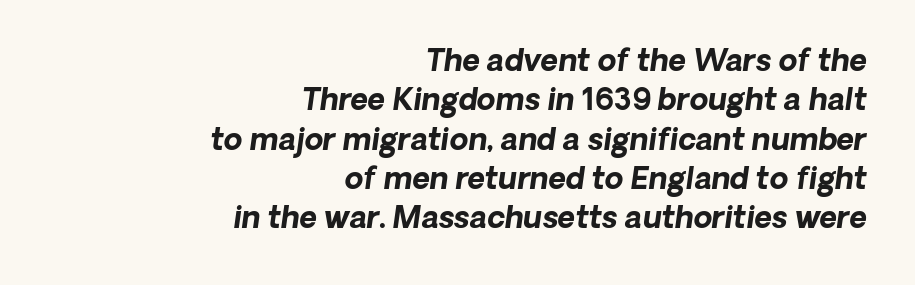
The rendering uses a bold face; every stroke is thick and dark. Each line ends at the same right margin while the left side varies. Check the space under the baseline: it is left empty. This block has exactly the height ordinary leading produces.
